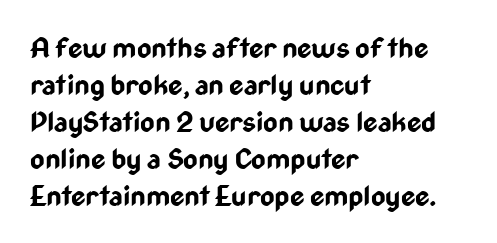
Is this a fixed-width face? No — the glyphs have proportional, varying widths. The gaps between neighbouring characters are ordinary and unremarkable. Italic: no, the glyphs are upright roman. The gap between lines stays unmarked. If you measured baseline to baseline, you'd find a middling distance. This is sans-serif lettering, the kind often seen on screens and signage.
